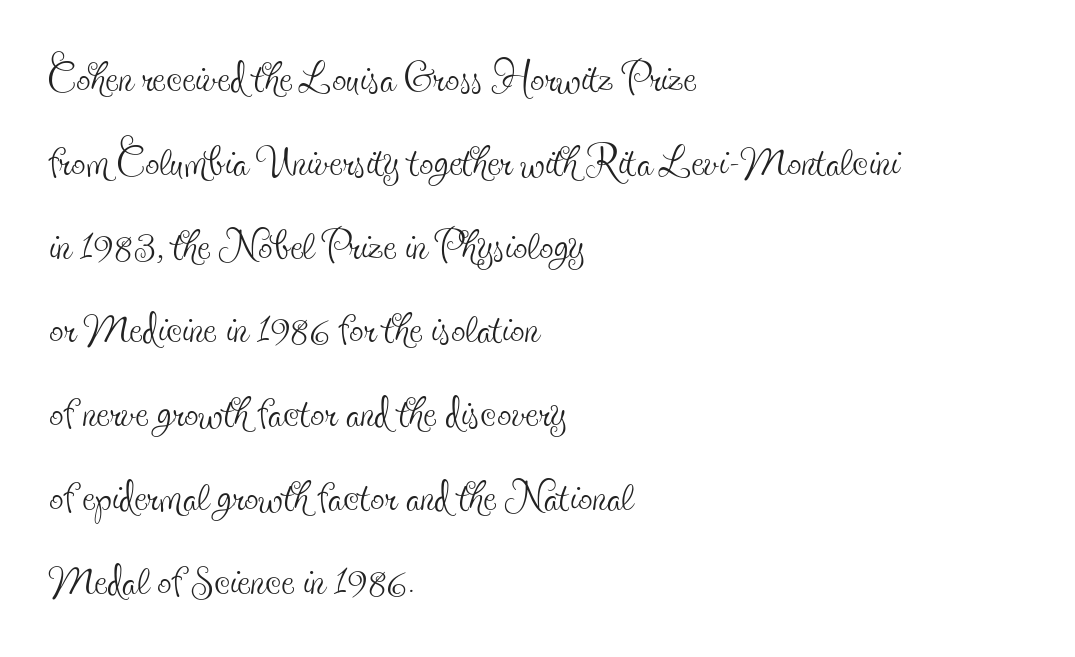
Examine the stroke ends and you'll spot serifs. Underlining? Definitely not there. A typesetter would call this proportional, since set widths differ per character. Each line starts at the same left margin while the right side varies.
